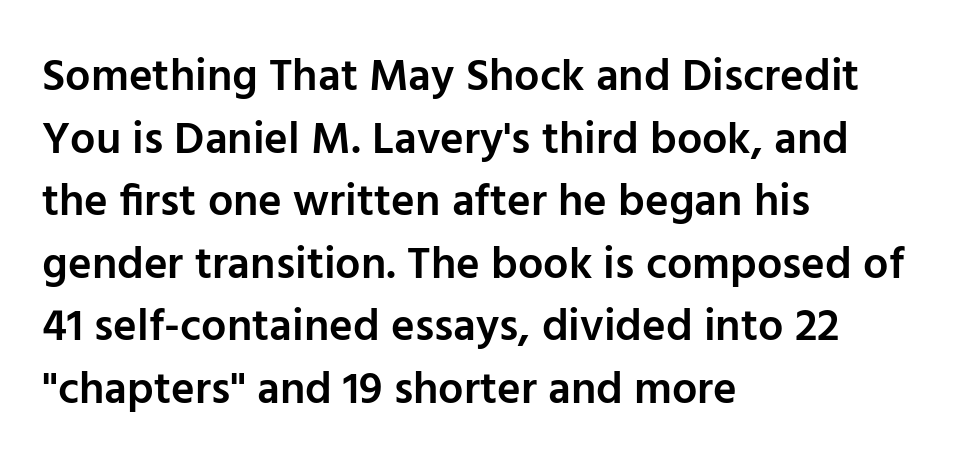
Q: Is the text bold? A: Semi-bold.
Q: Is the text italic (slanted)? A: No, it is upright.
Q: Is the typeface a serif or a sans-serif typeface? A: Sans-serif.
Q: Is the text underlined? A: No.
Q: How is the paragraph aligned? A: Left-aligned.
Q: Is the spacing between letters normal or unusually wide? A: Normal.
Q: Is the spacing between lines tight, normal or loose? A: Normal.
Q: Width (condensed, normal, or wide)? A: Normal.
Q: Stroke contrast? A: Low.
Q: x-height? A: Medium.
Q: Monospaced? A: No.
